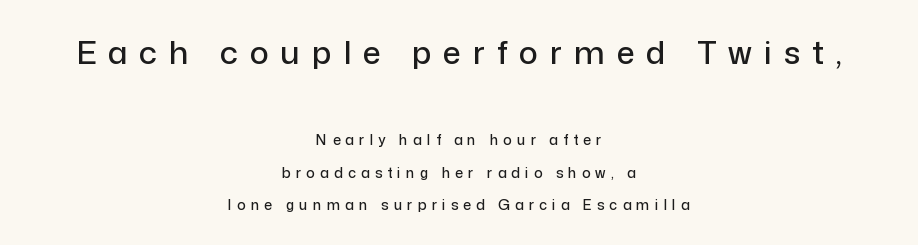
Characters follow at a spacing far wider than the type designer built in. Line spacing here is loose. Serif or sans? Sans — the stroke terminals are bare. Character size in the leading block exceeds that of the trailing block. Unlike italic type, these characters show no tilt at all. Each letter keeps its own natural width here, so spacing adapts to shape.
